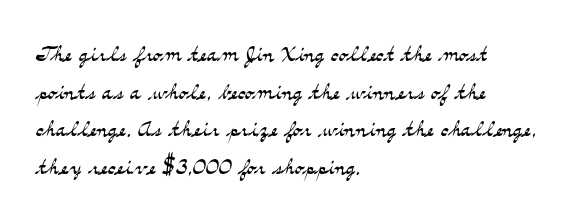
Q: Is the text bold? A: No.
Q: Is the text italic (slanted)? A: Yes.
Q: Is the typeface a serif or a sans-serif typeface? A: Serif.
Q: Is the text underlined? A: No.
Q: How is the paragraph aligned? A: Left-aligned.
Q: Is the spacing between letters normal or unusually wide? A: Normal.
Q: Is the spacing between lines tight, normal or loose? A: Normal.
Q: Width (condensed, normal, or wide)? A: Wide.
Q: Stroke contrast? A: Medium.
Q: x-height? A: Small.
Q: Monospaced? A: No.
